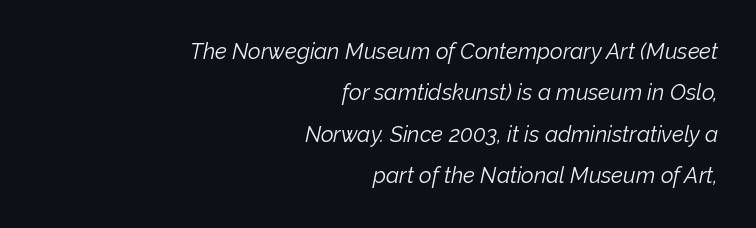
Q: Is the text bold? A: No.
Q: Is the text italic (slanted)? A: Yes, it leans right by about 12 degrees.
Q: Is the text underlined? A: No.
Q: How is the paragraph aligned? A: Right-aligned.
Q: Is the spacing between letters normal or unusually wide? A: Normal.
